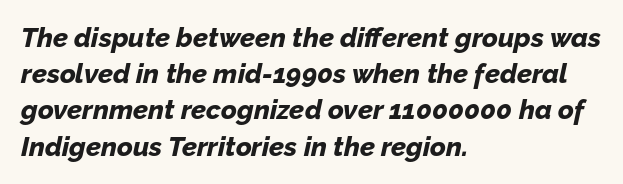
The glyphs have the mass of a bold cut. Vertically, the passage feels balanced, rows spaced as you'd expect. The specimen omits any rule beneath the text block's lines. The passage is arranged the way most books set body copy — flush left.
